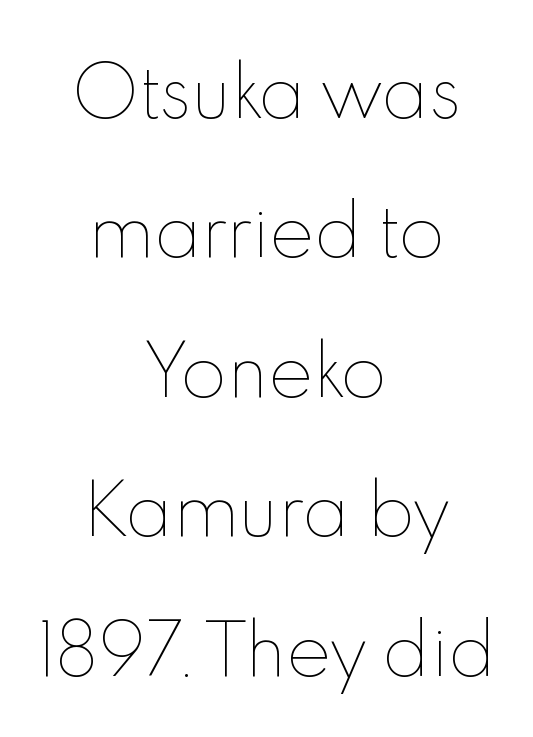
You could call the tracking neutral — neither tight nor loose. The passage shown is not underscored anywhere. Is the stroke heavy? The answer is a plain regular-or-lighter. Every stem runs plumb, perpendicular to the baseline.
